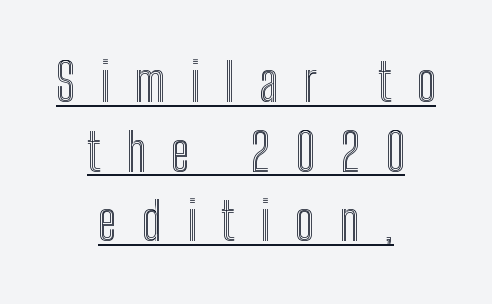
The image shows 52 px condensed type, upright; set centered, normal line spacing (1.34x), unusually wide letter spacing (+0.48 em), underlined; a medium x-height.
